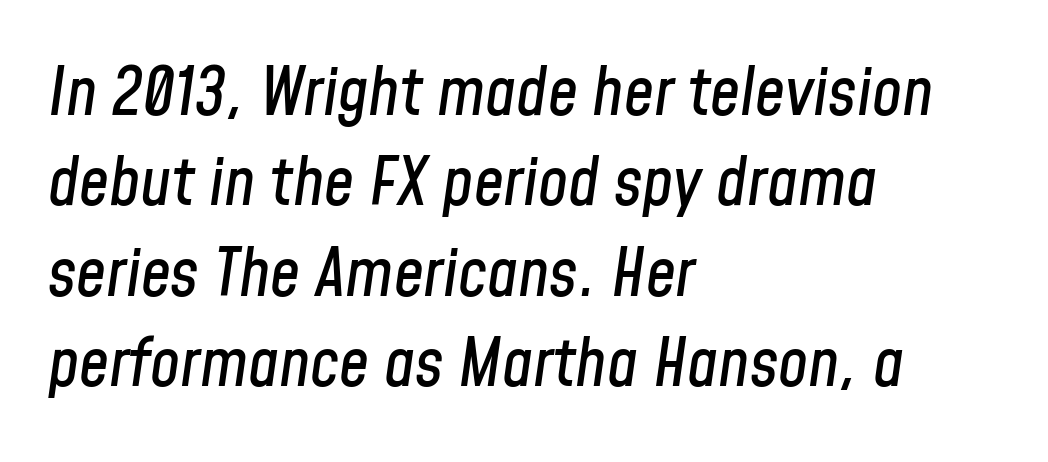
Q: Is the text italic (slanted)? A: Yes, it leans right by about 8 degrees.
Q: Is the text underlined? A: No.
Q: How is the paragraph aligned? A: Left-aligned.
Q: Is the spacing between letters normal or unusually wide? A: Normal.
Q: Is the spacing between lines tight, normal or loose? A: Normal.
Q: Width (condensed, normal, or wide)? A: Condensed.
Q: Stroke contrast? A: Low.
Q: x-height? A: Medium.
Q: Monospaced? A: No.
